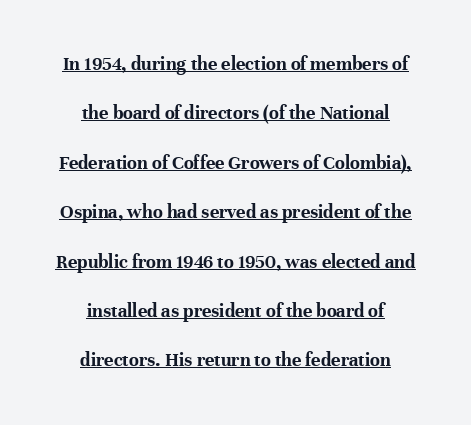
Q: Is the text bold? A: Yes.
Q: Is the text italic (slanted)? A: No, it is upright.
Q: Is the text underlined? A: Yes.
Q: How is the paragraph aligned? A: Centered.
Q: Is the spacing between letters normal or unusually wide? A: Normal.
Q: Is the spacing between lines tight, normal or loose? A: Loose.
